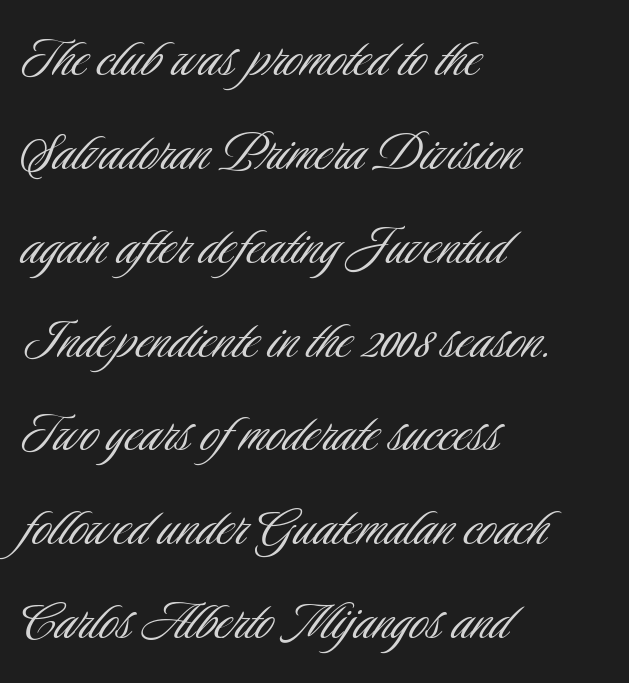
The image shows 63 px light, condensed sans-serif type; set left-aligned, normal line spacing (1.49x), normal letter spacing, not underlined; low stroke contrast and a small x-height.
